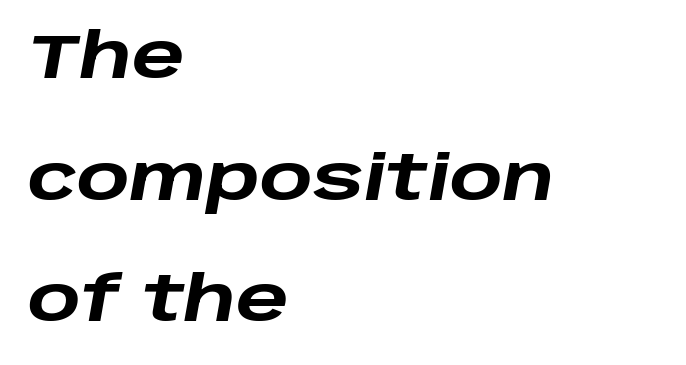
Q: Is the text bold? A: Yes.
Q: Is the text italic (slanted)? A: Yes, it leans right by about 10 degrees.
Q: Is the text underlined? A: No.
Q: How is the paragraph aligned? A: Left-aligned.
Q: Is the spacing between letters normal or unusually wide? A: Normal.
Q: Is the spacing between lines tight, normal or loose? A: Loose.
Q: Width (condensed, normal, or wide)? A: Wide.
Q: Stroke contrast? A: Low.
Q: x-height? A: Large.
Q: Monospaced? A: No.
